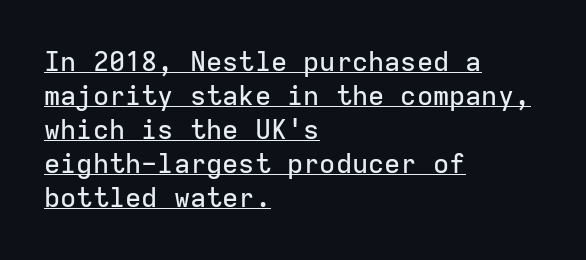
Q: Is the text italic (slanted)? A: No, it is upright.
Q: Is the text underlined? A: Yes.
Q: How is the paragraph aligned? A: Left-aligned.
Q: Is the spacing between letters normal or unusually wide? A: Normal.
Q: Is the spacing between lines tight, normal or loose? A: Normal.
